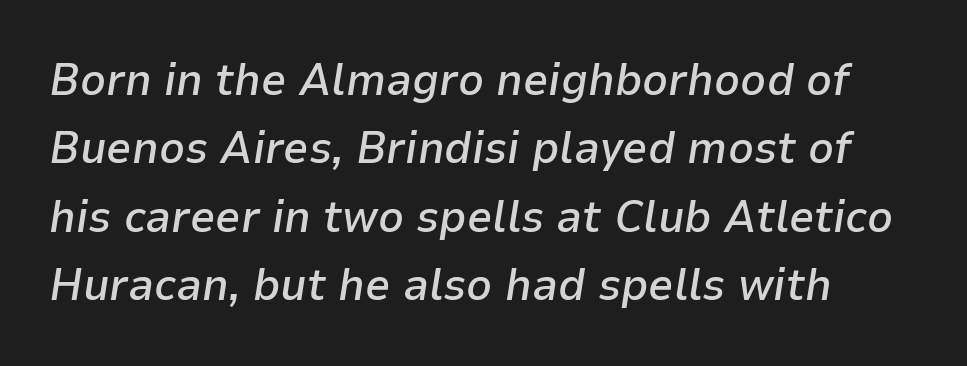
{"italic": "yes", "lean": "right", "slant_degrees": 9, "bold": "semi", "weight": "semibold", "width": "normal", "stroke_contrast": "low", "x_height": "medium", "monospaced": "no", "underline": "no", "line_spacing": "normal", "line_spacing_ratio": 1.52, "letter_spacing": "normal", "letter_spacing_em": 0.0, "glyph_px": 45}
